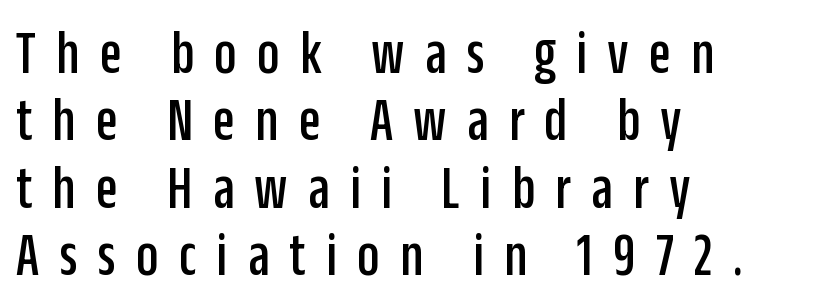
The image shows 63 px condensed sans-serif type, upright; set left-aligned, tight line spacing (1.07x), unusually wide letter spacing (+0.32 em), not underlined; low stroke contrast and a large x-height.
